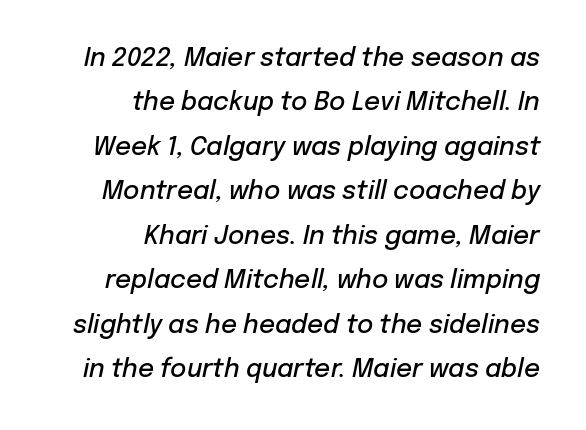
{"italic": "yes", "lean": "right", "slant_degrees": 12, "bold": "semi", "underline": "no", "align": "right", "line_spacing_ratio": 1.78, "letter_spacing": "normal", "letter_spacing_em": 0.0, "glyph_px": 25}
